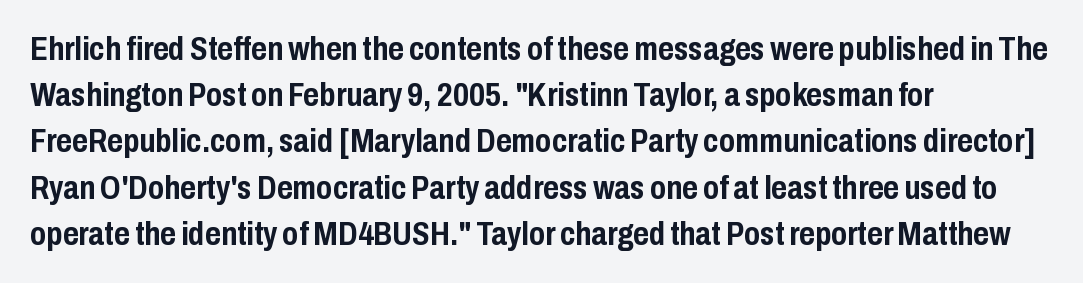
The image shows 34 px semibold, condensed sans-serif type, upright; set left-aligned, normal line spacing (1.36x), normal letter spacing, not underlined; low stroke contrast and a medium x-height.
